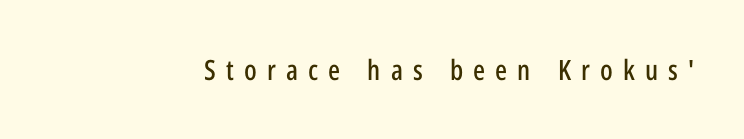
The designer went with a sans here, leaving each stem footless. Honestly, the letter spacing is so wide it's the main thing you notice. Lines of text with bare space underneath. Looks like regular typesetting: each glyph gets only the width it needs. The letters stand upright; this is a roman face.
